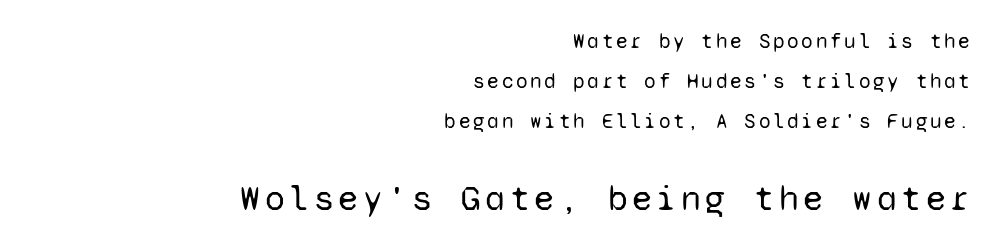
Q: Is the text bold? A: No.
Q: Is the text italic (slanted)? A: No, it is upright.
Q: Is the typeface a serif or a sans-serif typeface? A: Sans-serif.
Q: Is the text underlined? A: No.
Q: How is the paragraph aligned? A: Right-aligned.
Q: Is the spacing between lines tight, normal or loose? A: Loose.
Q: Which block of text is set in a larger size, the first (top) or the second (bottom)? A: The second (bottom) one.
Q: Width (condensed, normal, or wide)? A: Normal.
Q: Stroke contrast? A: Low.
Q: x-height? A: Medium.
Q: Monospaced? A: Yes.
